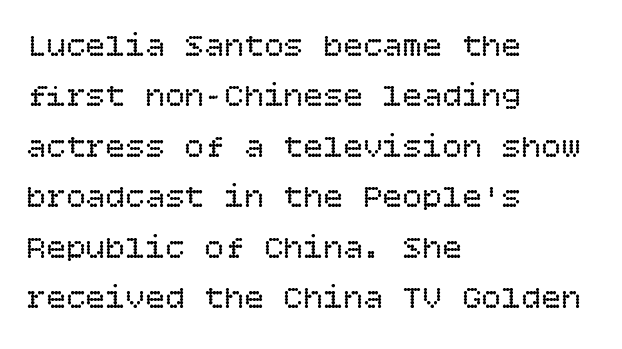
The image shows 33 px regular-weight type, upright; set left-aligned, normal line spacing (1.53x), normal letter spacing, not underlined; low stroke contrast and a large x-height.
